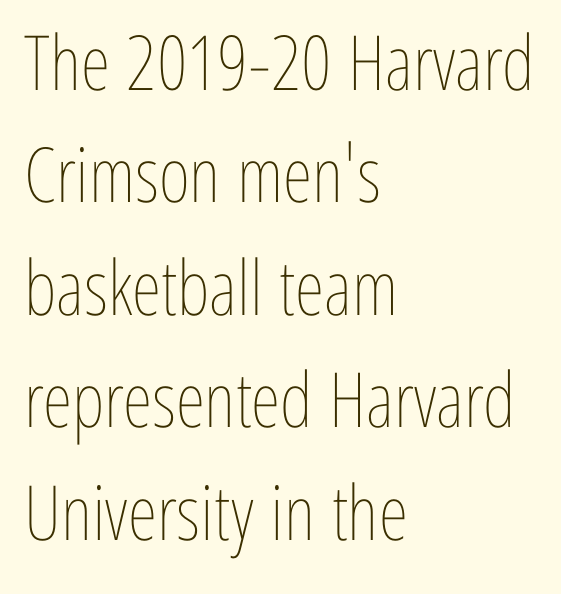
{"italic": "no", "bold": "no", "weight": "thin", "width": "condensed", "stroke_contrast": "low", "x_height": "medium", "monospaced": "no", "underline": "no", "align": "left", "line_spacing": "normal", "line_spacing_ratio": 1.48, "letter_spacing": "normal", "letter_spacing_em": 0.0, "glyph_px": 76}
